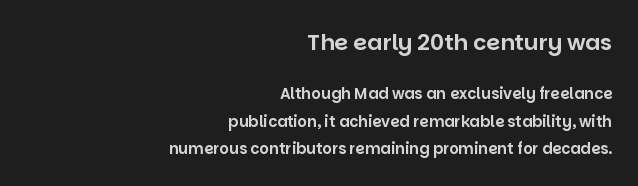
The image shows 22 px text type, upright; set right-aligned, line spacing 1.81x, normal letter spacing, not underlined; the first (top) block is 1.47x larger.
